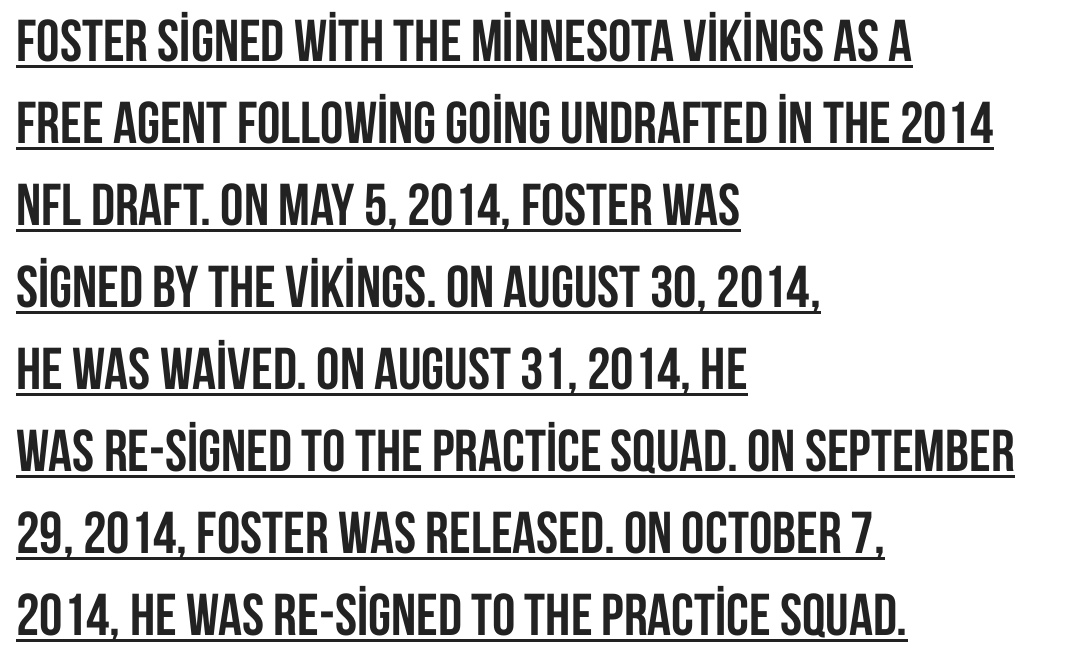
{"serif": "no", "italic": "no", "bold": "yes", "weight": "semibold", "width": "condensed", "stroke_contrast": "low", "x_height": "large", "monospaced": "no", "underline": "yes", "align": "left", "line_spacing": "normal", "line_spacing_ratio": 1.39, "letter_spacing": "normal", "letter_spacing_em": 0.0, "glyph_px": 59}
